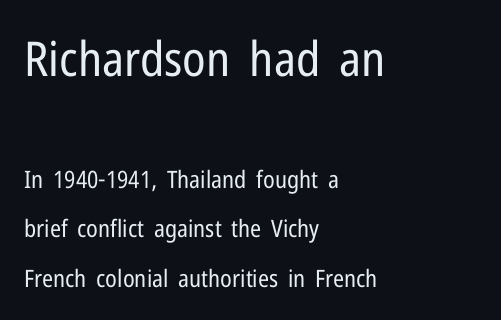
The image shows 48 px regular-weight, condensed sans-serif type, upright; set left-aligned, loose line spacing (2.07x), normal letter spacing, not underlined; the first (top) block is 2.0x larger; low stroke contrast and a medium x-height.
